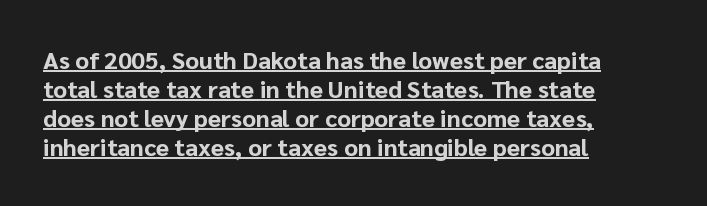
Q: Is the text bold? A: Yes.
Q: Is the text italic (slanted)? A: No, it is upright.
Q: Is the text underlined? A: Yes.
Q: How is the paragraph aligned? A: Left-aligned.
Q: Is the spacing between letters normal or unusually wide? A: Normal.
